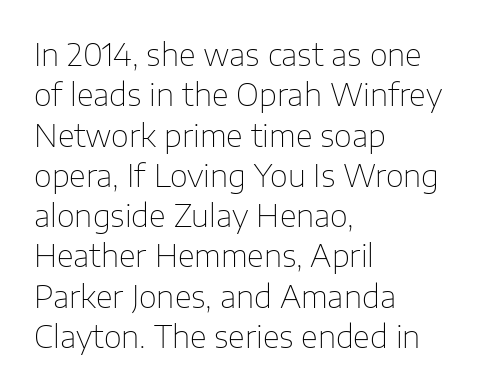
Weight: not bold — regular or lighter. Typeset ragged right — the left edge is the straight one. Regarding serifs, this sample does without them. A clean baseline with only descenders dipping below it. You could not count columns in this text — the font is proportionally spaced. The letters stand upright; this is a roman face.
